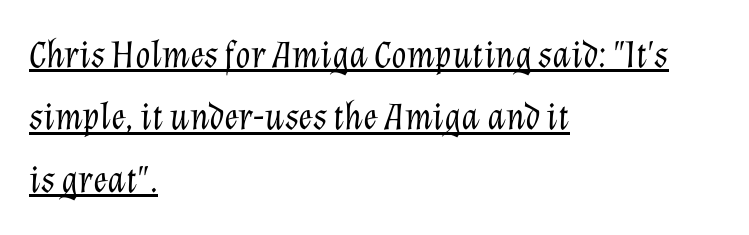
Is there much room between lines? A standard amount, neither cramped nor airy. The rag falls on the right side of this text block. Each letter keeps its own natural width here, so spacing adapts to shape. The strokes are not fattened; the text isn't bold. The words here are underlined.
